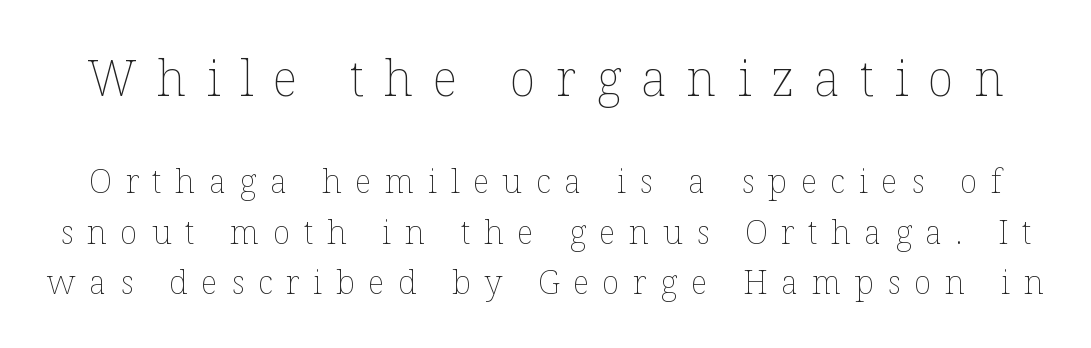
The image shows 49 px thin type, upright; set normal line spacing (1.53x), unusually wide letter spacing (+0.41 em), not underlined; the first (top) block is 1.48x larger; low stroke contrast and a medium x-height.
